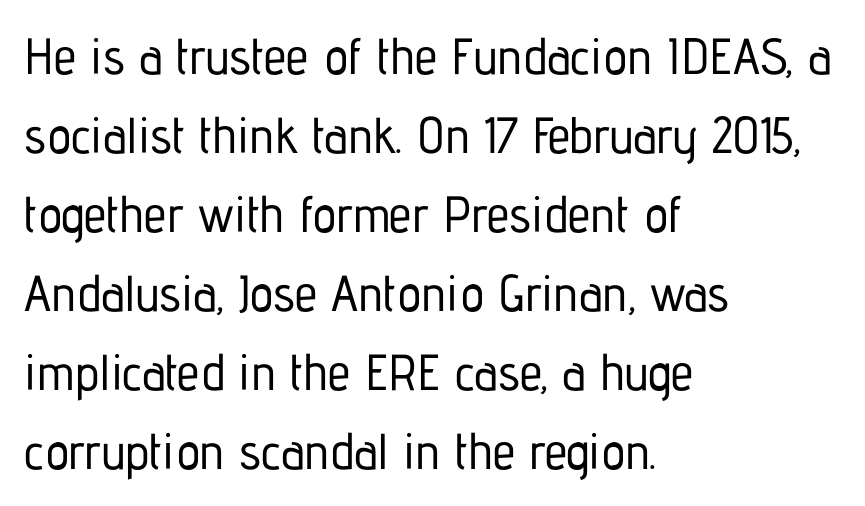
Q: Is the text italic (slanted)? A: No, it is upright.
Q: Is the typeface a serif or a sans-serif typeface? A: Sans-serif.
Q: Is the text underlined? A: No.
Q: How is the paragraph aligned? A: Left-aligned.
Q: Is the spacing between letters normal or unusually wide? A: Normal.
Q: Is the spacing between lines tight, normal or loose? A: Normal.
Q: Width (condensed, normal, or wide)? A: Condensed.
Q: Stroke contrast? A: Low.
Q: x-height? A: Medium.
Q: Monospaced? A: No.
